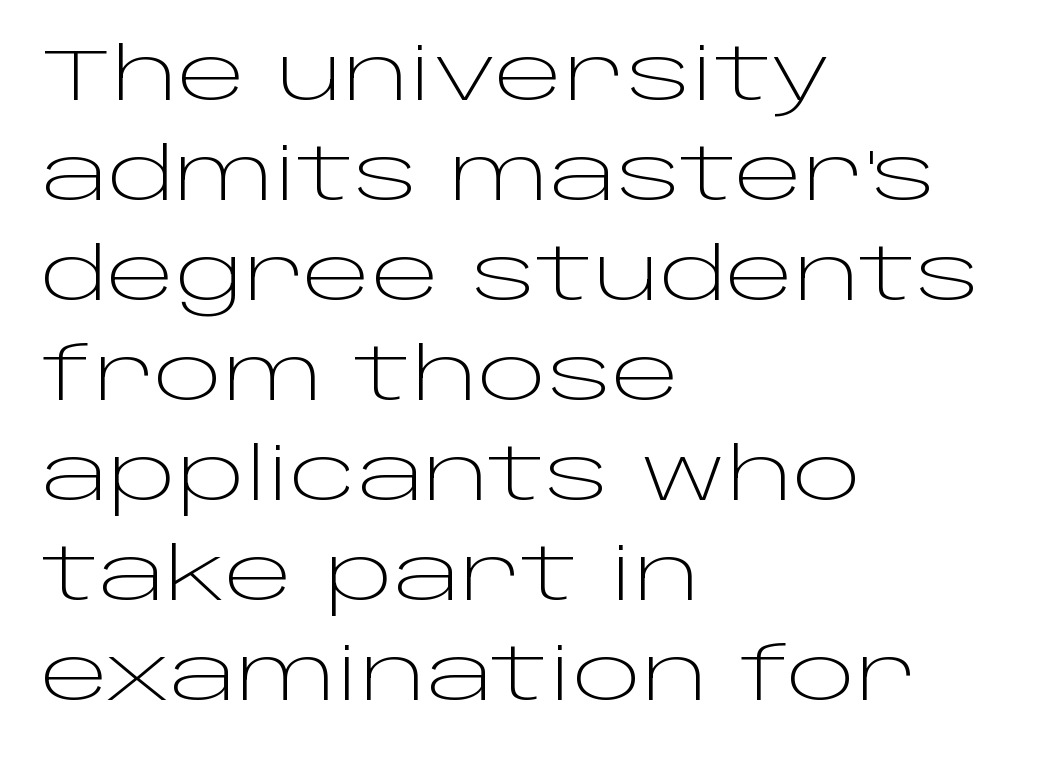
{"serif": "no", "italic": "no", "bold": "no", "weight": "light", "width": "wide", "stroke_contrast": "low", "x_height": "large", "monospaced": "no", "underline": "no", "align": "left", "line_spacing": "normal", "line_spacing_ratio": 1.37, "letter_spacing": "normal", "letter_spacing_em": 0.0, "glyph_px": 73}
